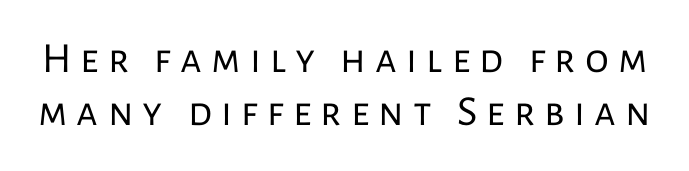
{"serif": "no", "italic": "no", "bold": "no", "weight": "regular", "width": "normal", "stroke_contrast": "low", "x_height": "medium", "monospaced": "no", "underline": "no", "line_spacing_ratio": 1.23, "letter_spacing": "wide", "letter_spacing_em": 0.21, "glyph_px": 43}
